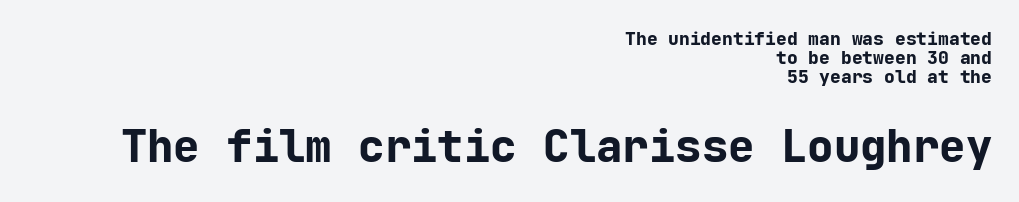
The block sitting lower on the canvas is the one with enlarged characters. The baseline area is clear. You could call the tracking neutral — neither tight nor loose. One-word summary of the alignment: right. The space between consecutive lines is stingy.
